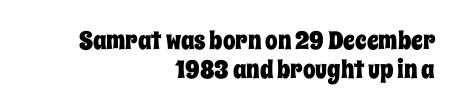
Leftover space on each line is placed entirely before the opening word. You can tell it's not italic because the verticals are truly vertical. Beneath every word, the page is bare. Letter spacing: default.
